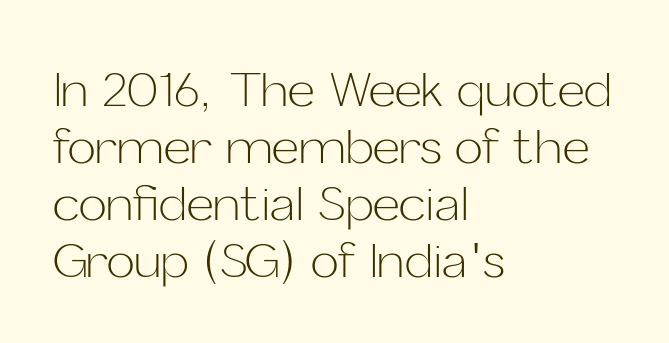
Q: Is the text bold? A: No.
Q: Is the text italic (slanted)? A: No, it is upright.
Q: Is the typeface a serif or a sans-serif typeface? A: Sans-serif.
Q: Is the text underlined? A: No.
Q: How is the paragraph aligned? A: Left-aligned.
Q: Is the spacing between letters normal or unusually wide? A: Normal.
Q: Width (condensed, normal, or wide)? A: Normal.
Q: Stroke contrast? A: Low.
Q: x-height? A: Medium.
Q: Monospaced? A: No.
